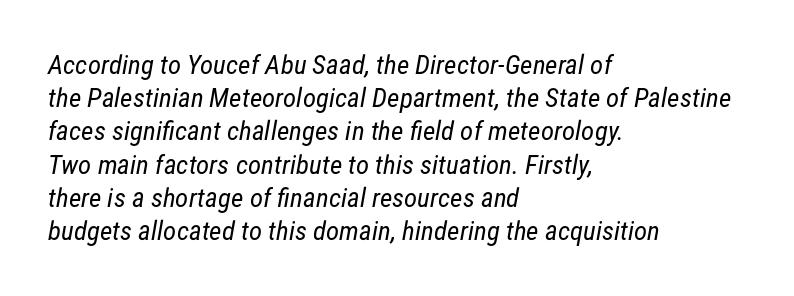
{"bold": "no", "underline": "no", "align": "left", "line_spacing_ratio": 1.23, "letter_spacing": "normal", "letter_spacing_em": 0.0, "glyph_px": 27}
